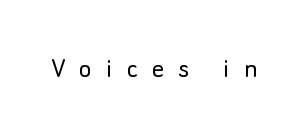
Q: Is the text bold? A: No.
Q: Is the text italic (slanted)? A: No, it is upright.
Q: Is the typeface a serif or a sans-serif typeface? A: Sans-serif.
Q: Is the text underlined? A: No.
Q: Is the spacing between letters normal or unusually wide? A: Unusually wide.
Q: Width (condensed, normal, or wide)? A: Normal.
Q: Stroke contrast? A: Low.
Q: x-height? A: Small.
Q: Monospaced? A: No.
